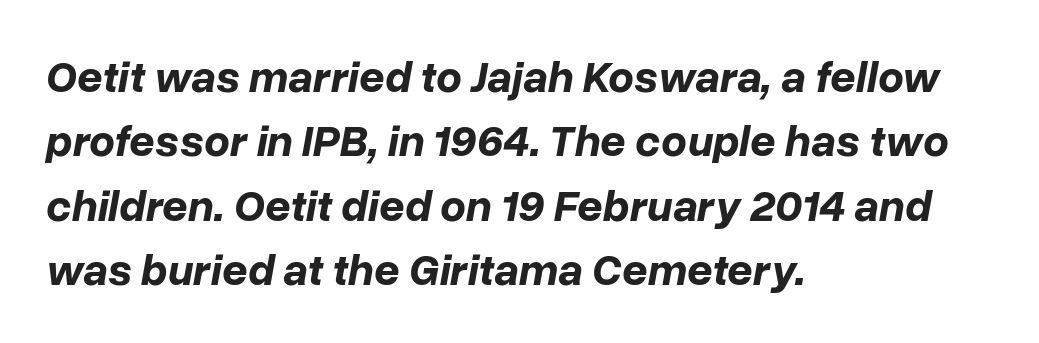
Glyph-to-glyph distance matches everyday printed text. Typeset ragged right — the left edge is the straight one. Character widths vary here, with narrow letters taking less room than wide ones. The letters are slanted; this is an italic face.
